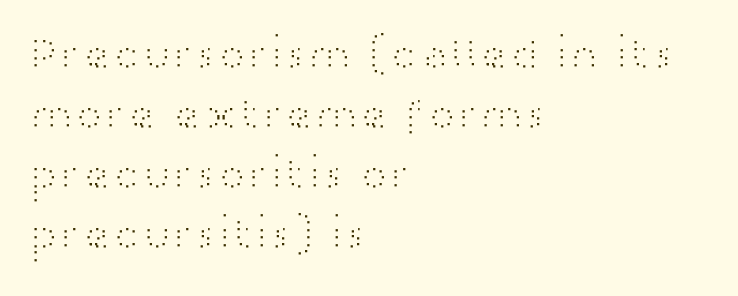
Q: Is the text bold? A: No.
Q: Is the text italic (slanted)? A: No, it is upright.
Q: Is the typeface a serif or a sans-serif typeface? A: Sans-serif.
Q: Is the text underlined? A: No.
Q: How is the paragraph aligned? A: Left-aligned.
Q: Is the spacing between letters normal or unusually wide? A: Normal.
Q: Is the spacing between lines tight, normal or loose? A: Normal.
Q: Width (condensed, normal, or wide)? A: Wide.
Q: Stroke contrast? A: High.
Q: x-height? A: Medium.
Q: Monospaced? A: No.
